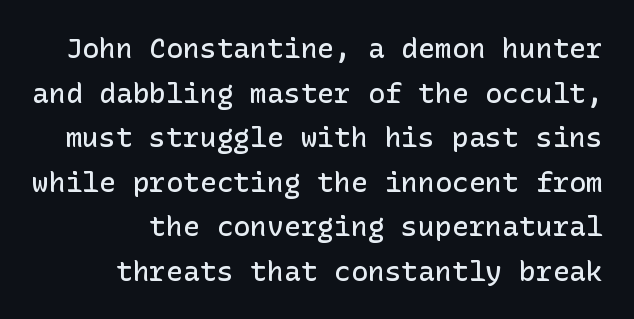
If you measured baseline to baseline, you'd find a middling distance. Each row of text sits above clean, open space. Does the lettering tilt? It doesn't — this is upright. The letters carry no serifs — their stems end cleanly without finishing strokes. Firm but not heavy-handed strokes: this text is semibold. Tracking value appears to be zero — textbook default spacing.
